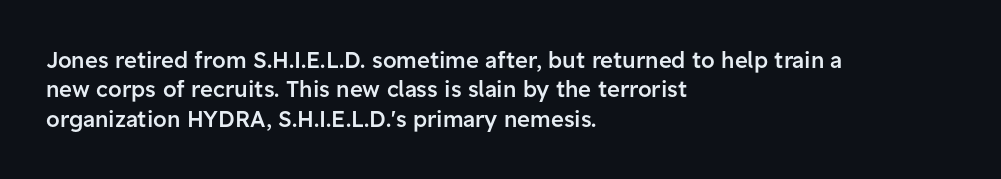
{"italic": "no", "bold": "semi", "underline": "no", "align": "left", "line_spacing": "normal", "line_spacing_ratio": 1.33, "letter_spacing": "normal", "letter_spacing_em": 0.0, "glyph_px": 22}
